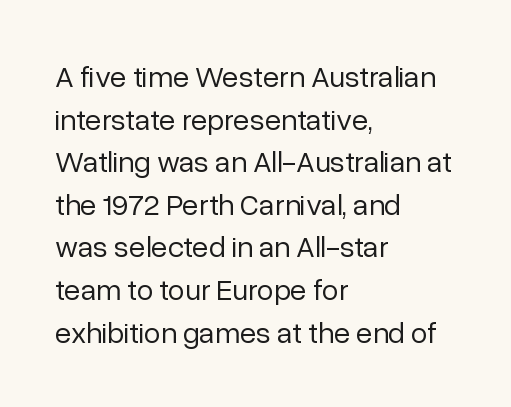
Q: Is the text bold? A: No.
Q: Is the text italic (slanted)? A: No, it is upright.
Q: Is the typeface a serif or a sans-serif typeface? A: Sans-serif.
Q: Is the text underlined? A: No.
Q: How is the paragraph aligned? A: Left-aligned.
Q: Is the spacing between letters normal or unusually wide? A: Normal.
Q: Is the spacing between lines tight, normal or loose? A: Normal.
Q: Width (condensed, normal, or wide)? A: Normal.
Q: Stroke contrast? A: Low.
Q: x-height? A: Medium.
Q: Monospaced? A: No.
